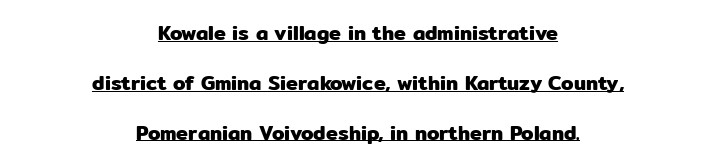
{"italic": "no", "underline": "yes", "align": "center", "line_spacing": "loose", "line_spacing_ratio": 2.49, "letter_spacing": "normal", "letter_spacing_em": 0.0, "glyph_px": 20}
